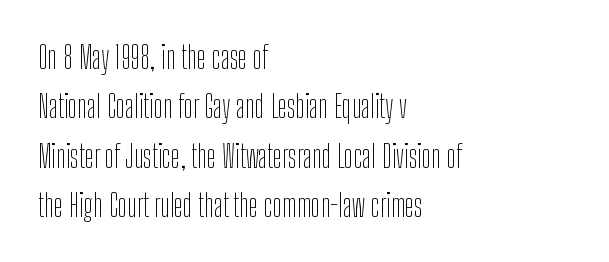
{"serif": "no", "italic": "no", "bold": "no", "weight": "thin", "width": "condensed", "stroke_contrast": "low", "x_height": "medium", "monospaced": "no", "underline": "no", "align": "left", "line_spacing": "normal", "line_spacing_ratio": 1.59, "letter_spacing": "normal", "letter_spacing_em": 0.0, "glyph_px": 31}
